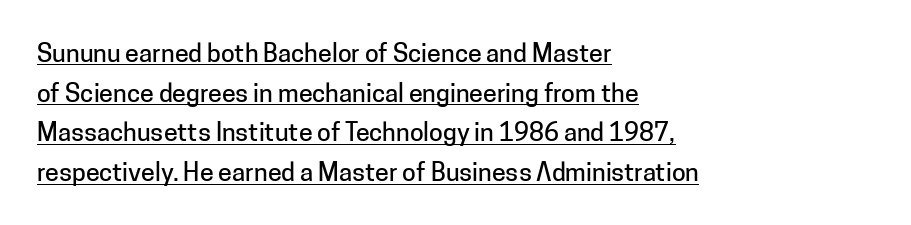
No extra tracking has been applied to these lines. These lines sit exactly where default settings would place them. In terms of posture, this sample is upright. The rendered words wear a rule along their underside. One-word summary of the alignment: left.
